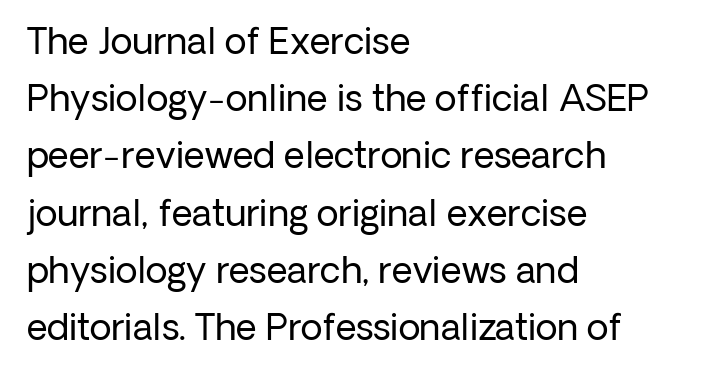
{"serif": "no", "italic": "no", "bold": "no", "weight": "regular", "width": "normal", "stroke_contrast": "low", "x_height": "medium", "monospaced": "no", "underline": "no", "align": "left", "line_spacing": "normal", "line_spacing_ratio": 1.59, "letter_spacing": "normal", "letter_spacing_em": 0.0, "glyph_px": 36}
